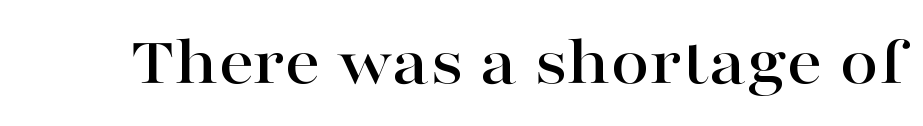
The image shows 71 px wide serif type, upright; set normal letter spacing, not underlined; high stroke contrast and a medium x-height.
